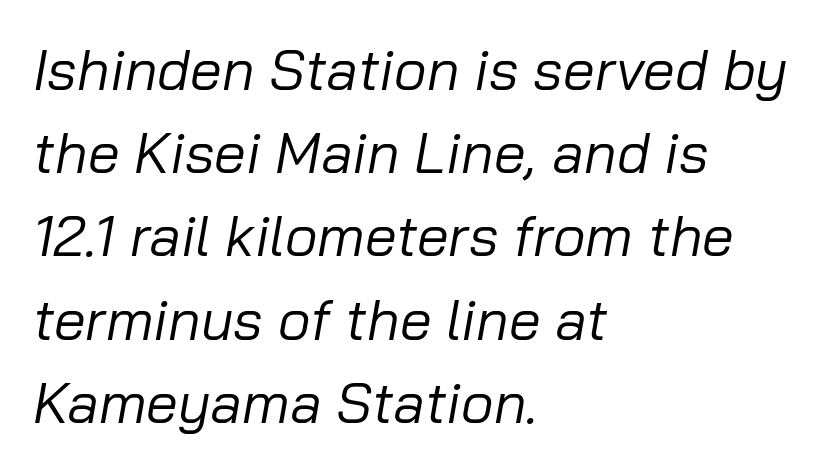
{"italic": "yes", "lean": "right", "slant_degrees": 10, "bold": "no", "weight": "regular", "width": "normal", "stroke_contrast": "low", "x_height": "medium", "monospaced": "no", "underline": "no", "align": "left", "line_spacing": "normal", "line_spacing_ratio": 1.46, "letter_spacing": "normal", "letter_spacing_em": 0.0, "glyph_px": 57}
